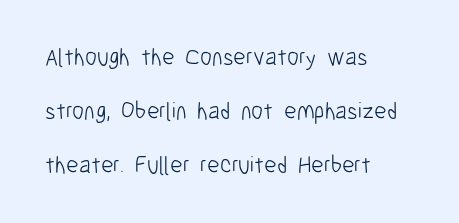
These lines stand farther apart than default settings would place them. Honestly, the letter spacing is just normal — you wouldn't notice it. Check under the words: just untouched page. These lines stack with their left ends in a neat column. Posture: straight, roman, zero tilt.
